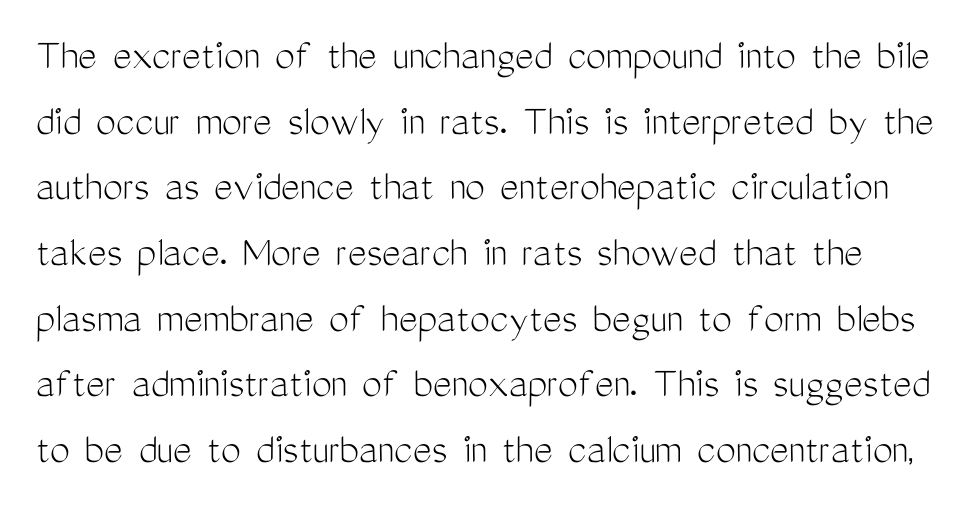
Q: Is the text bold? A: No.
Q: Is the text italic (slanted)? A: No, it is upright.
Q: Is the typeface a serif or a sans-serif typeface? A: Sans-serif.
Q: Is the text underlined? A: No.
Q: Is the spacing between letters normal or unusually wide? A: Normal.
Q: Is the spacing between lines tight, normal or loose? A: Normal.
Q: Width (condensed, normal, or wide)? A: Condensed.
Q: Stroke contrast? A: Medium.
Q: x-height? A: Medium.
Q: Monospaced? A: No.
